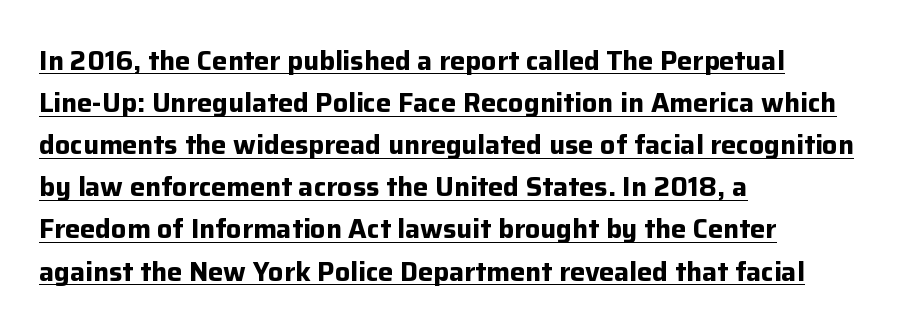
Q: Is the text bold? A: Yes.
Q: Is the text italic (slanted)? A: No, it is upright.
Q: Is the text underlined? A: Yes.
Q: How is the paragraph aligned? A: Left-aligned.
Q: Is the spacing between letters normal or unusually wide? A: Normal.
Q: Is the spacing between lines tight, normal or loose? A: Normal.
